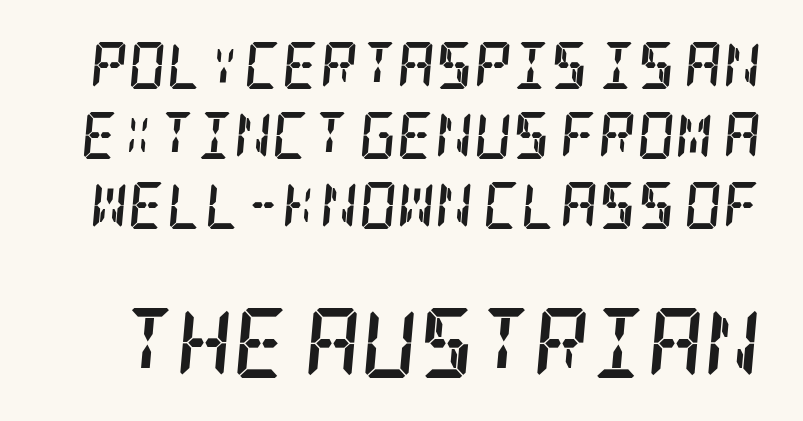
You get the small type first, then a jump to larger type. In terms of posture, this sample is oblique. How heavy is the stroke? Heavy — this is a bold. This is serif lettering, the kind often seen in printed books. Glyph-to-glyph distance matches everyday printed text. Line spacing here is normal.
